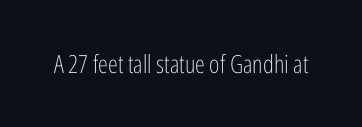
{"italic": "no", "bold": "no", "underline": "no", "letter_spacing": "normal", "letter_spacing_em": 0.0, "glyph_px": 25}
